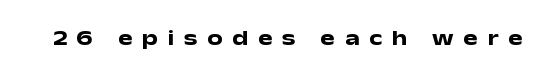
{"italic": "no", "bold": "yes", "underline": "no", "letter_spacing": "wide", "letter_spacing_em": 0.43, "glyph_px": 22}
